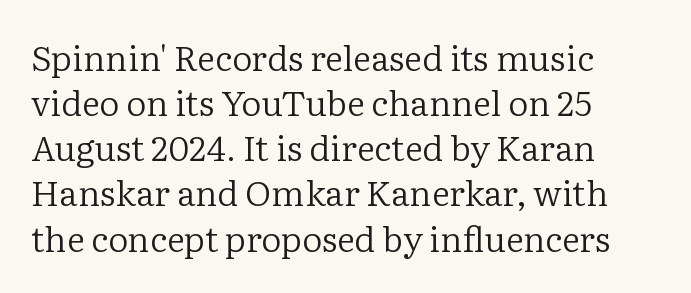
The image shows 35 px regular-weight serif type, upright; set left-aligned, normal line spacing (1.29x), normal letter spacing, not underlined; low stroke contrast and a medium x-height.
